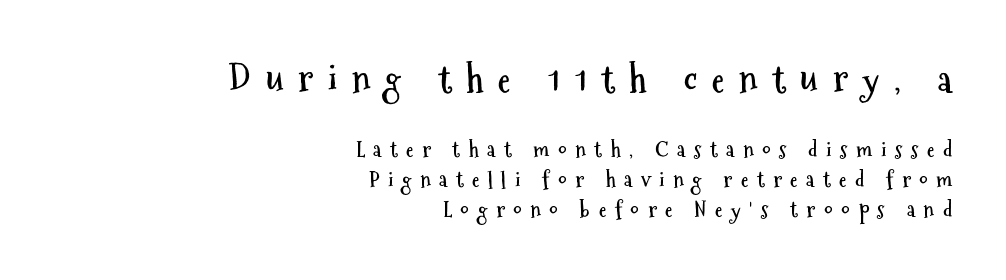
The image shows 36 px semibold, condensed sans-serif type, upright; set right-aligned, normal line spacing (1.44x), unusually wide letter spacing (+0.41 em), not underlined; the first (top) block is 1.71x larger; medium stroke contrast and a medium x-height.
